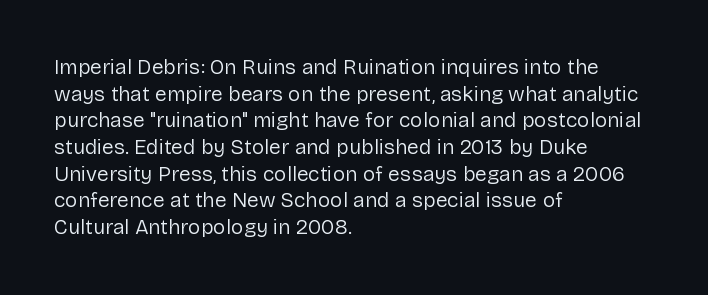
Summary of weight: not heavy and not bold. The vertical gap from one line to the next is medium. The type is set solid horizontally, with unmodified tracking. No italicization has been applied; the sample stays upright. The paragraph shown leans on its left margin. The gap between lines stays unmarked.
